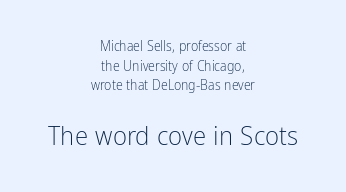
{"italic": "no", "bold": "no", "underline": "no", "align": "center", "line_spacing": "normal", "line_spacing_ratio": 1.41, "letter_spacing": "normal", "letter_spacing_em": 0.0, "larger_block": "second", "size_ratio": 1.93, "glyph_px": 27}
